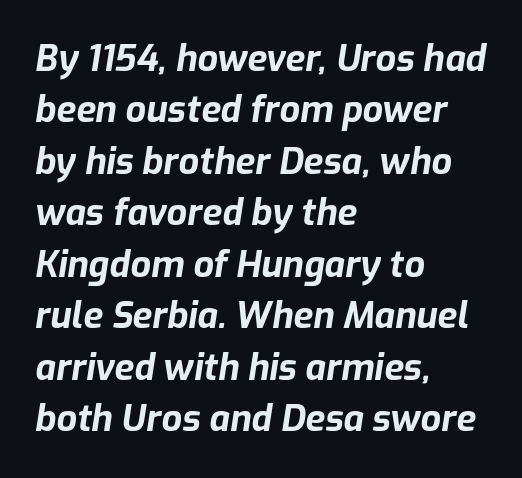
Is the letter spacing exaggerated? No — it looks like the ordinary default. You could not count columns in this text — the font is proportionally spaced. Notice how thick the strokes are: this is what a full bold looks like. Reading down the column, the eye jumps a familiar distance to each next line.
